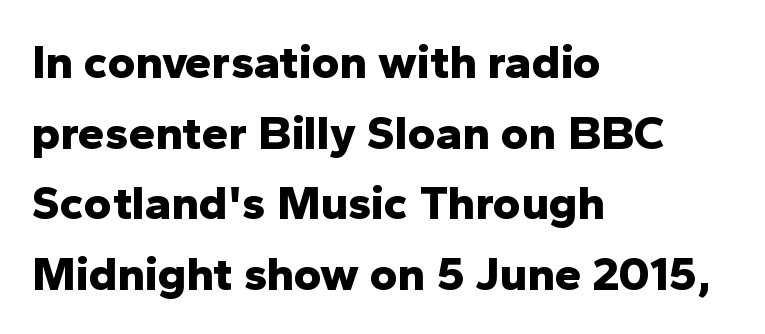
Q: Is the text bold? A: Yes.
Q: Is the text italic (slanted)? A: No, it is upright.
Q: Is the typeface a serif or a sans-serif typeface? A: Sans-serif.
Q: Is the text underlined? A: No.
Q: How is the paragraph aligned? A: Left-aligned.
Q: Is the spacing between letters normal or unusually wide? A: Normal.
Q: Is the spacing between lines tight, normal or loose? A: Normal.
Q: Width (condensed, normal, or wide)? A: Normal.
Q: Stroke contrast? A: Low.
Q: x-height? A: Medium.
Q: Monospaced? A: No.
